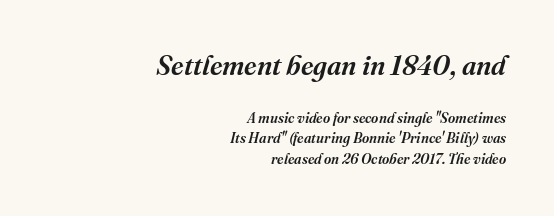
The image shows 27 px text type, italic (leaning right); set right-aligned, normal line spacing (1.46x), normal letter spacing, not underlined; the first (top) block is 1.93x larger.
